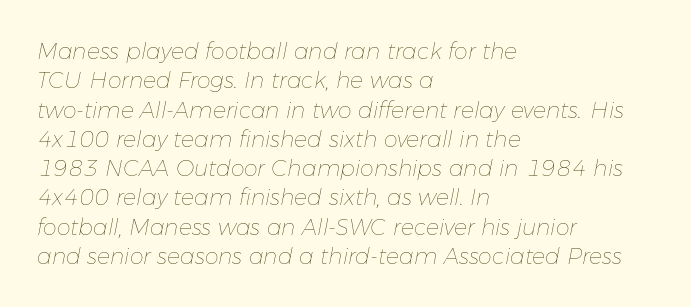
{"italic": "yes", "lean": "right", "slant_degrees": 11, "bold": "no", "underline": "no", "align": "left", "line_spacing": "normal", "line_spacing_ratio": 1.33, "letter_spacing": "normal", "letter_spacing_em": 0.0, "glyph_px": 22}
